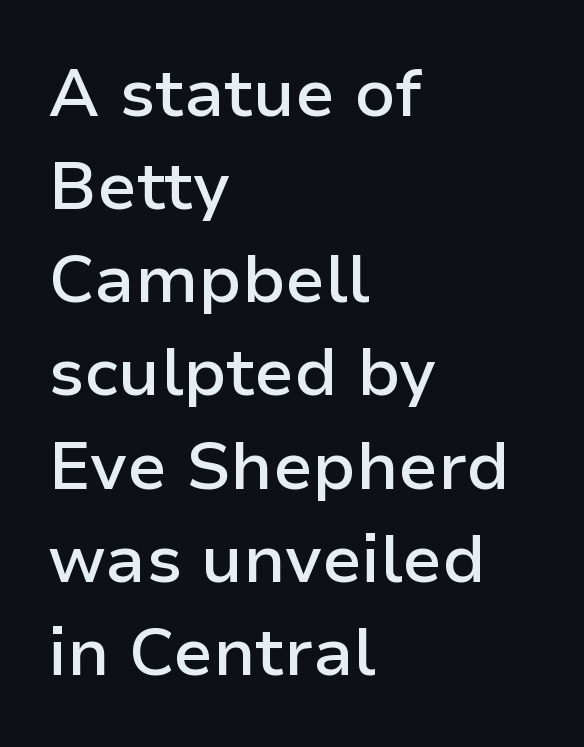
{"serif": "no", "italic": "no", "bold": "semi", "weight": "semibold", "width": "normal", "stroke_contrast": "low", "x_height": "medium", "monospaced": "no", "underline": "no", "align": "left", "line_spacing": "normal", "line_spacing_ratio": 1.39, "letter_spacing": "normal", "letter_spacing_em": 0.0, "glyph_px": 67}
